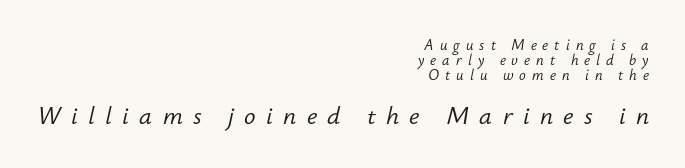
The image shows 24 px text type, italic (leaning right); set right-aligned, tight line spacing (1.07x), unusually wide letter spacing (+0.43 em), not underlined; the second (bottom) block is 1.71x larger.
